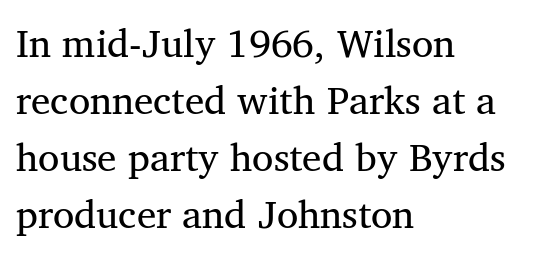
The image shows 39 px regular-weight serif type, upright; set left-aligned, normal line spacing (1.46x), normal letter spacing, not underlined; medium stroke contrast and a medium x-height.
